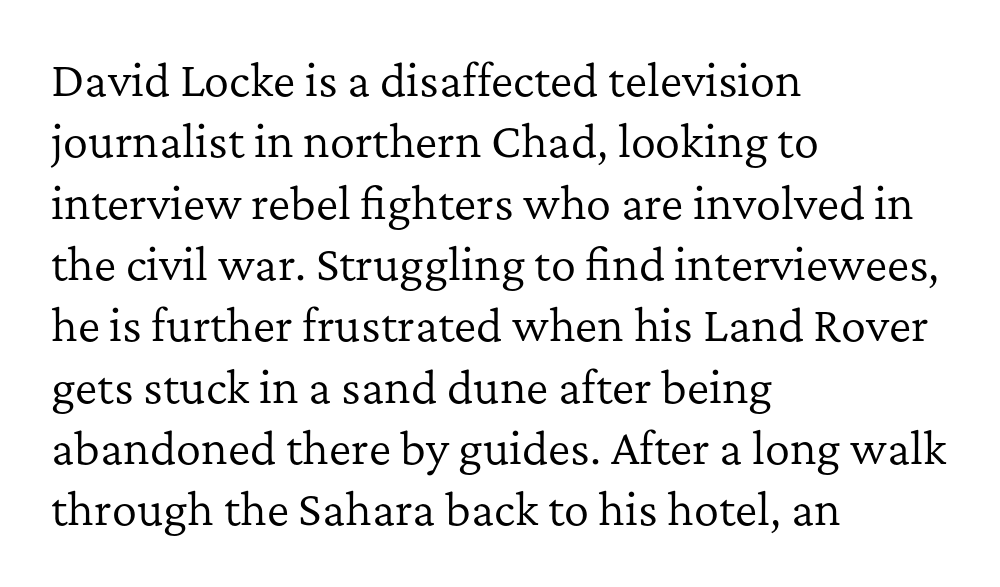
The image shows 42 px regular-weight serif type, upright; set left-aligned, normal line spacing (1.46x), normal letter spacing, not underlined; low stroke contrast and a medium x-height.
